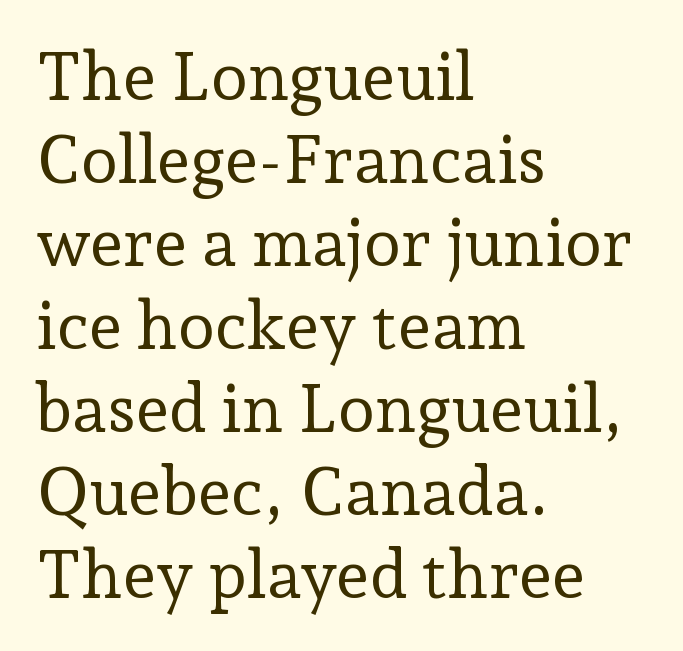
This sample is left-justified, so line endings fall wherever the words run out. Each word holds together tightly as a unit, with standard inter-letter gaps. Examine the stroke ends and you'll spot serifs. Looks like regular typesetting: each glyph gets only the width it needs.
